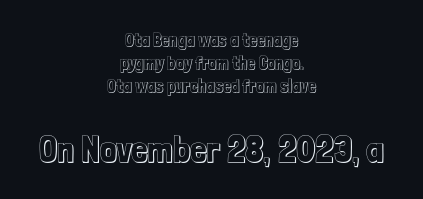
{"italic": "no", "width": "condensed", "x_height": "medium", "monospaced": "no", "underline": "no", "align": "center", "line_spacing": "normal", "line_spacing_ratio": 1.28, "letter_spacing": "normal", "letter_spacing_em": 0.0, "larger_block": "second", "size_ratio": 2.06, "glyph_px": 37}
